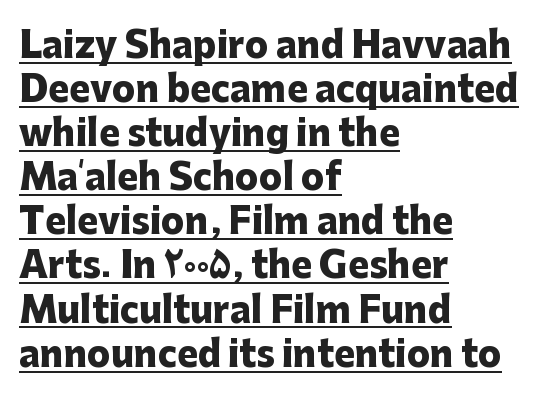
A rule runs beneath these lines of type. Successive baselines arrive at the customary interval. The passage is arranged the way most books set body copy — flush left. Does the weight exceed regular? Yes, all the way to bold. This is the regular roman posture of the typeface. Nothing sits at the stroke ends, so this counts as sans-serif.
